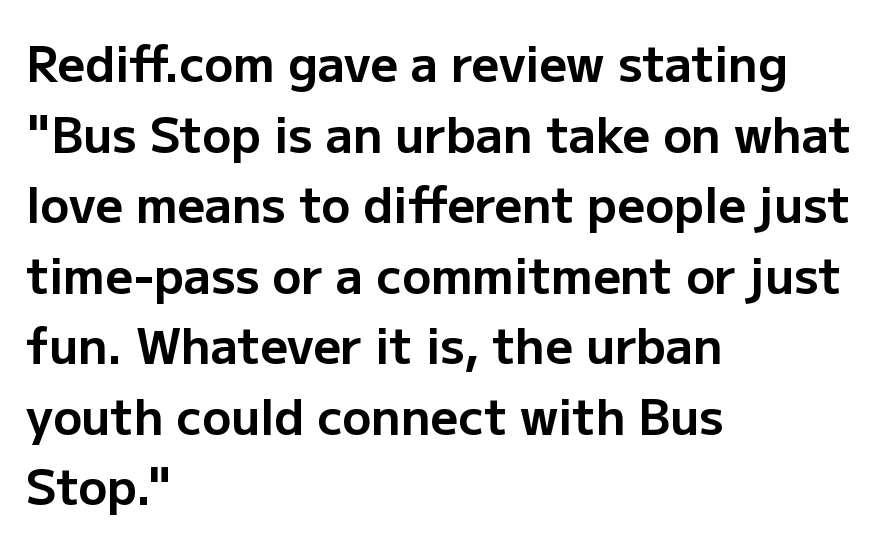
{"serif": "no", "italic": "no", "bold": "yes", "weight": "bold", "width": "normal", "stroke_contrast": "low", "x_height": "medium", "monospaced": "no", "underline": "no", "align": "left", "line_spacing": "normal", "line_spacing_ratio": 1.47, "letter_spacing": "normal", "letter_spacing_em": 0.0, "glyph_px": 48}
